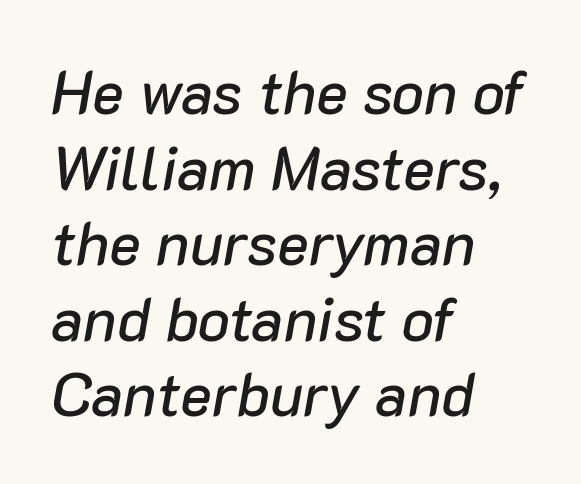
The image shows 60 px text type, italic (leaning right); set left-aligned, normal line spacing (1.26x), normal letter spacing, not underlined; low stroke contrast and a medium x-height.
